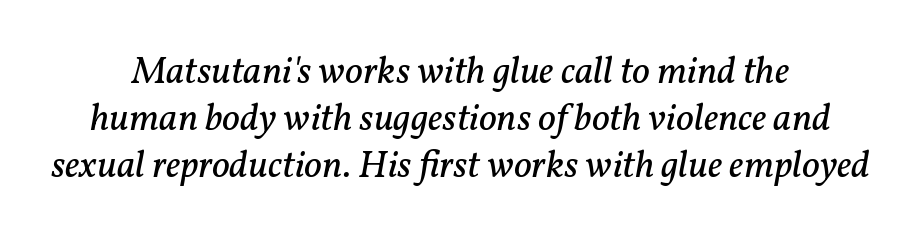
The image shows 39 px regular-weight serif type, italic (leaning right); set line spacing 1.21x, normal letter spacing, not underlined; low stroke contrast and a medium x-height.
